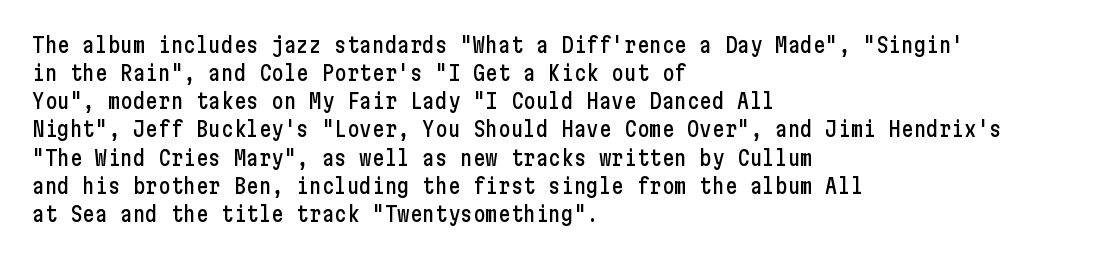
{"italic": "no", "underline": "no", "align": "left", "line_spacing": "normal", "line_spacing_ratio": 1.34, "letter_spacing": "normal", "letter_spacing_em": 0.0, "glyph_px": 21}
